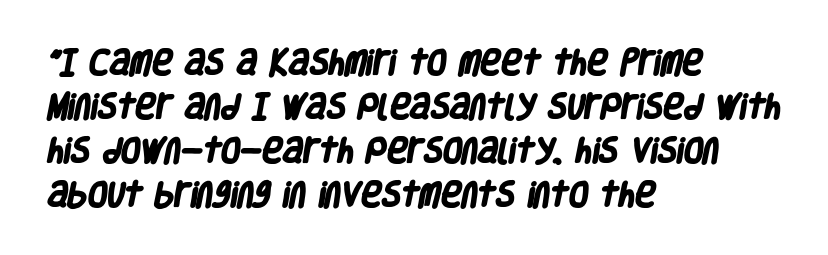
The image shows 28 px heavy, condensed sans-serif type; set left-aligned, normal line spacing (1.57x), normal letter spacing, not underlined; low stroke contrast and a large x-height.
